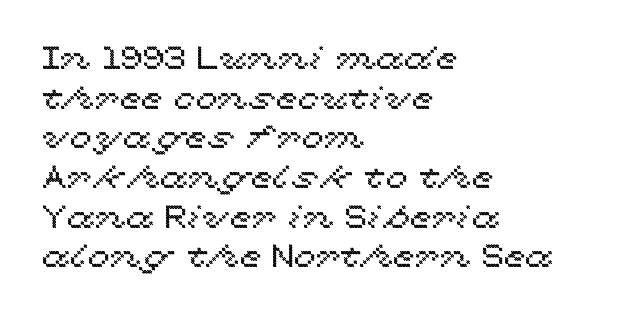
{"width": "wide", "x_height": "medium", "monospaced": "no", "underline": "no", "align": "left", "line_spacing_ratio": 1.24, "letter_spacing": "normal", "letter_spacing_em": 0.0, "glyph_px": 32}
